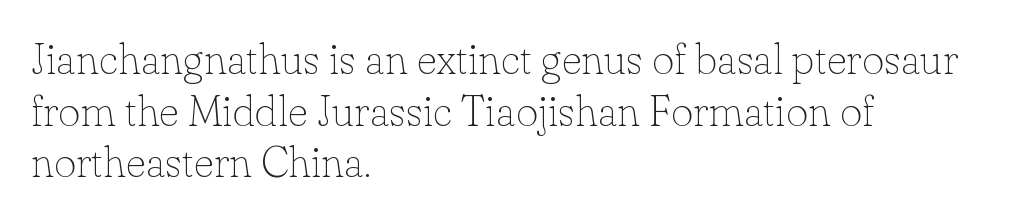
The image shows 43 px thin serif type, upright; set left-aligned, line spacing 1.2x, normal letter spacing, not underlined; low stroke contrast and a small x-height.
